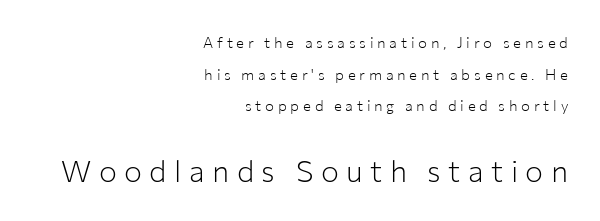
Short and long lines alike share a common ending point at right. There is plenty of visible air inserted between adjacent glyphs. Note: no serifs on the glyphs. One glance says open: line gaps are wider than usual.
